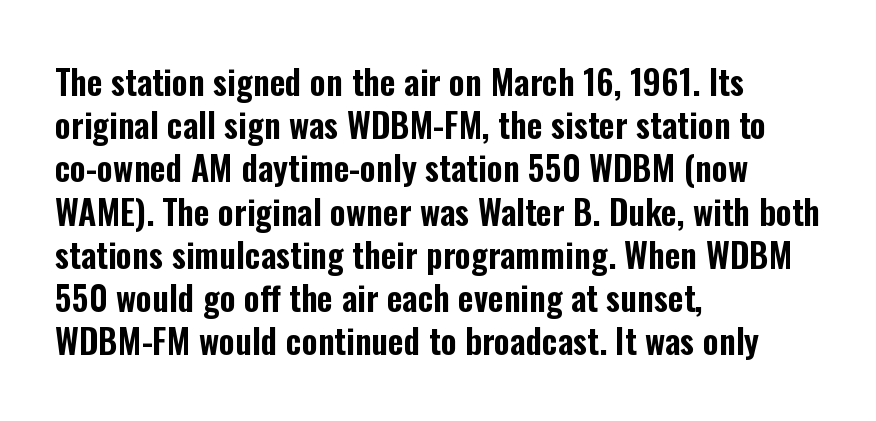
What stands out about the letter spacing? Nothing — it is the standard amount. These lines are set flush left with a ragged right edge. Nobody drew a line under any word here. A roman cut, with each character standing at attention. Classification — sans serif.
